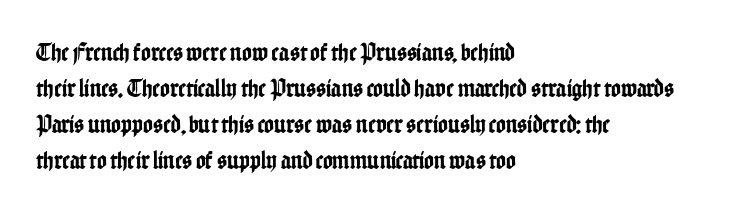
This is roman type, the default non-slanted kind. Standard letterfit; no display-style spreading of the glyphs. Evenly set lines give the paragraph a standard silhouette. The specimen omits any rule beneath the text block's lines. The paragraph shown leans on its left margin.
